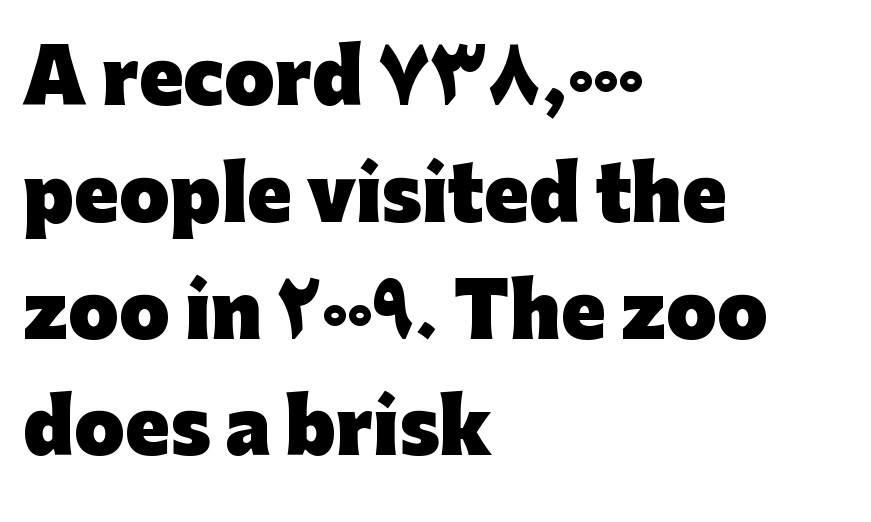
The ragged edge is on the right, which tells us the setting is flush left. Characters remain perfectly vertical along every line. Letters rest on an invisible, unmarked baseline. Here the designer chose a conventional face with non-uniform glyph widths.
